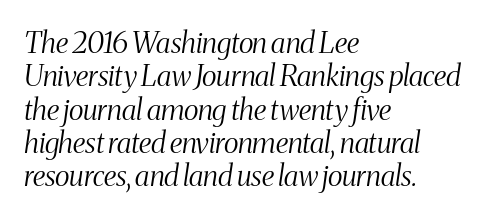
{"serif": "yes", "italic": "yes", "lean": "right", "slant_degrees": 8, "bold": "no", "weight": "light", "width": "condensed", "stroke_contrast": "medium", "x_height": "medium", "monospaced": "no", "underline": "no", "align": "left", "line_spacing": "tight", "line_spacing_ratio": 1.15, "letter_spacing": "normal", "letter_spacing_em": 0.0, "glyph_px": 29}
